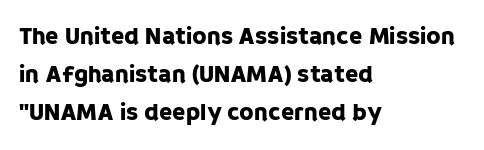
A normal amount of white space separates one row of letters from the next. In terms of letterspacing, this is plain default setting. Quick note: not italic, upright. Only glyphs here, with clear space below each row. Horizontally, the lines are justified to the leading edge only.
